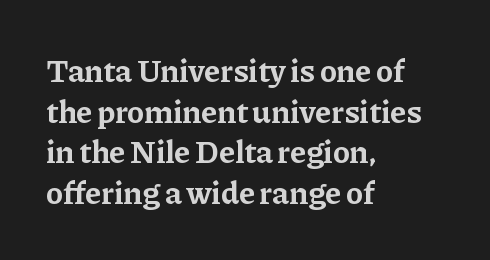
{"serif": "yes", "italic": "no", "bold": "yes", "weight": "bold", "width": "normal", "stroke_contrast": "low", "x_height": "medium", "monospaced": "no", "underline": "no", "align": "left", "line_spacing": "normal", "line_spacing_ratio": 1.27, "letter_spacing": "normal", "letter_spacing_em": 0.0, "glyph_px": 32}
